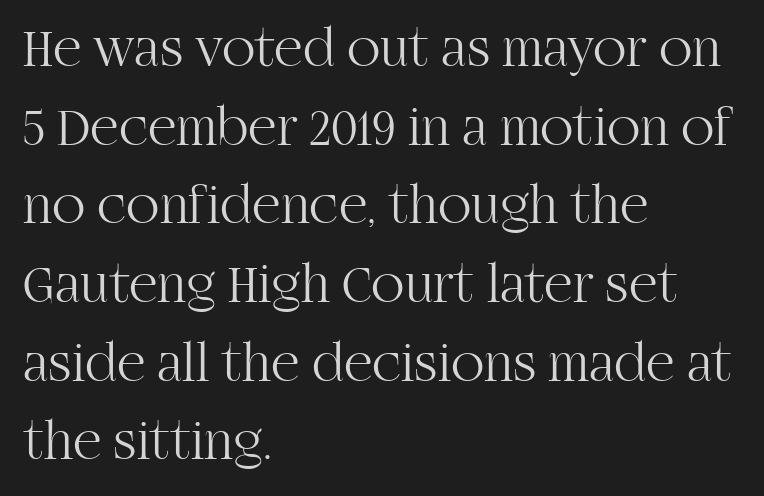
{"serif": "yes", "italic": "no", "bold": "no", "weight": "light", "width": "normal", "stroke_contrast": "high", "x_height": "large", "monospaced": "no", "underline": "no", "align": "left", "line_spacing": "normal", "line_spacing_ratio": 1.43, "letter_spacing": "normal", "letter_spacing_em": 0.0, "glyph_px": 55}
